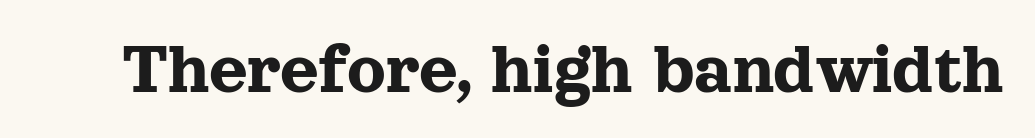
You can tell it's not italic because the verticals are truly vertical. The font family rendered here belongs to the serif group. The foot of each line stays bare and open. The horizontal fit of the characters is conventional and even.
